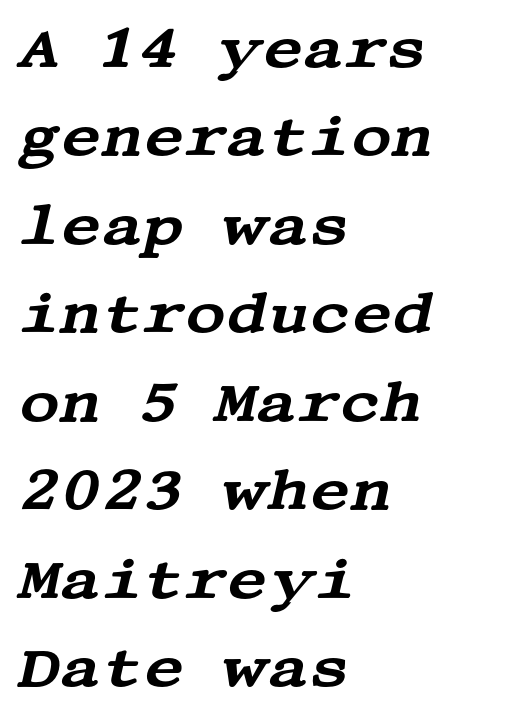
This sample uses plain, unmodified letter spacing. The text carries the slant typical of an italic or oblique font. The setting favours the left margin, as ordinary paragraphs usually do. In terms of leading, this rendering sits right in the middle. Quick note: underline off.
